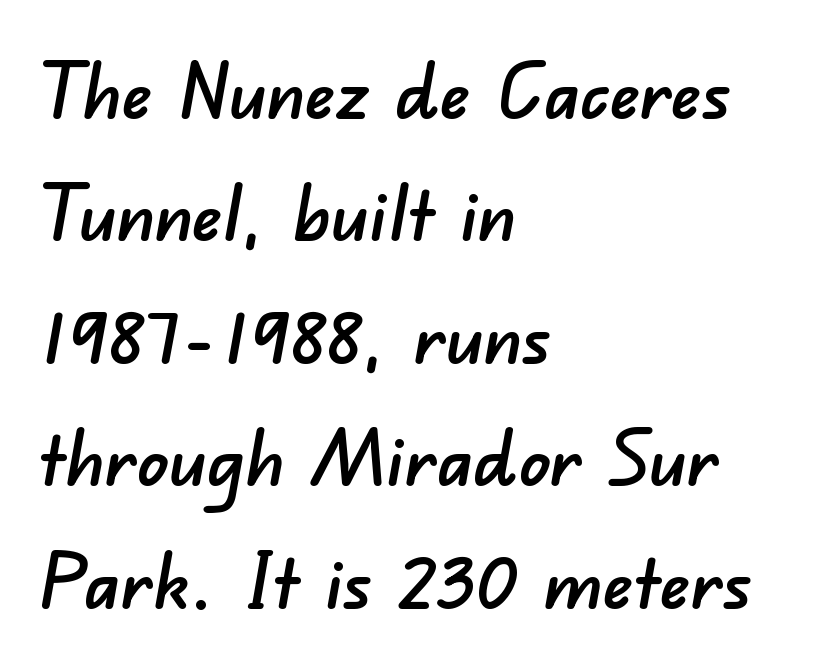
Type style note: lacks serifs. Is this a fixed-width face? No — the glyphs have proportional, varying widths. Horizontally, the lines are justified to the leading edge only. Is the letter spacing exaggerated? No — it looks like the ordinary default. This rendering features lettering with no underline.
